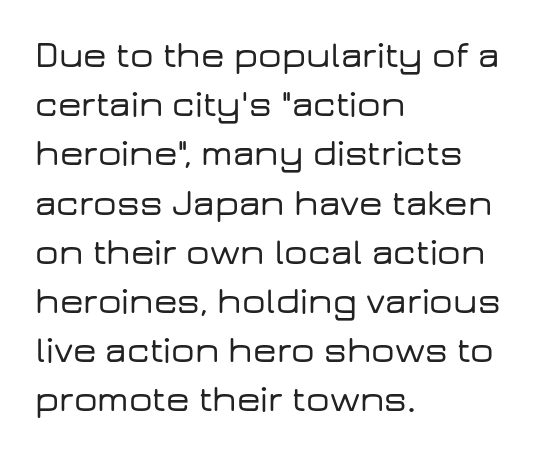
{"serif": "no", "italic": "no", "width": "wide", "stroke_contrast": "low", "x_height": "medium", "monospaced": "no", "underline": "no", "align": "left", "line_spacing": "normal", "line_spacing_ratio": 1.33, "letter_spacing": "normal", "letter_spacing_em": 0.0, "glyph_px": 37}
